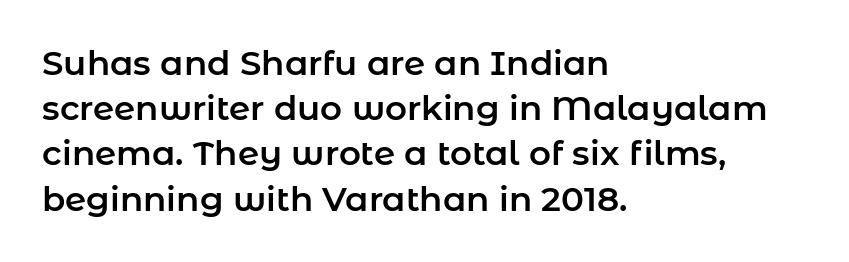
Q: Is the text italic (slanted)? A: No, it is upright.
Q: Is the typeface a serif or a sans-serif typeface? A: Sans-serif.
Q: Is the text underlined? A: No.
Q: How is the paragraph aligned? A: Left-aligned.
Q: Is the spacing between letters normal or unusually wide? A: Normal.
Q: Is the spacing between lines tight, normal or loose? A: Normal.
Q: Width (condensed, normal, or wide)? A: Normal.
Q: Stroke contrast? A: Low.
Q: x-height? A: Medium.
Q: Monospaced? A: No.
